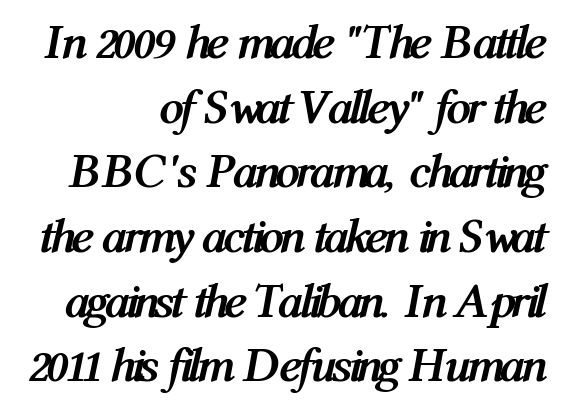
Q: Is the text bold? A: Yes.
Q: Is the text italic (slanted)? A: Yes, it leans right by about 12 degrees.
Q: Is the text underlined? A: No.
Q: How is the paragraph aligned? A: Right-aligned.
Q: Is the spacing between letters normal or unusually wide? A: Normal.
Q: Is the spacing between lines tight, normal or loose? A: Normal.
Q: Width (condensed, normal, or wide)? A: Condensed.
Q: Stroke contrast? A: Medium.
Q: x-height? A: Medium.
Q: Monospaced? A: No.
